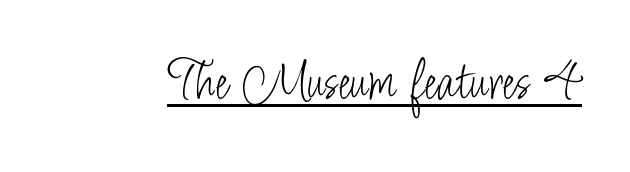
Each letter's strokes conclude bluntly, with no projecting serifs. Compared with undecorated copy, this sample adds a rule below the words. The face used here is rendered with its standard letterfit. Weight: regular or lighter.
